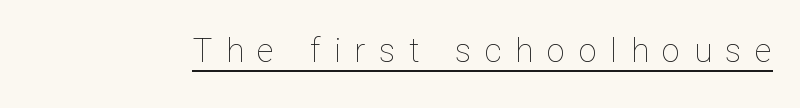
{"italic": "no", "bold": "no", "weight": "thin", "width": "normal", "stroke_contrast": "low", "x_height": "medium", "monospaced": "no", "underline": "yes", "letter_spacing": "wide", "letter_spacing_em": 0.41, "glyph_px": 33}
